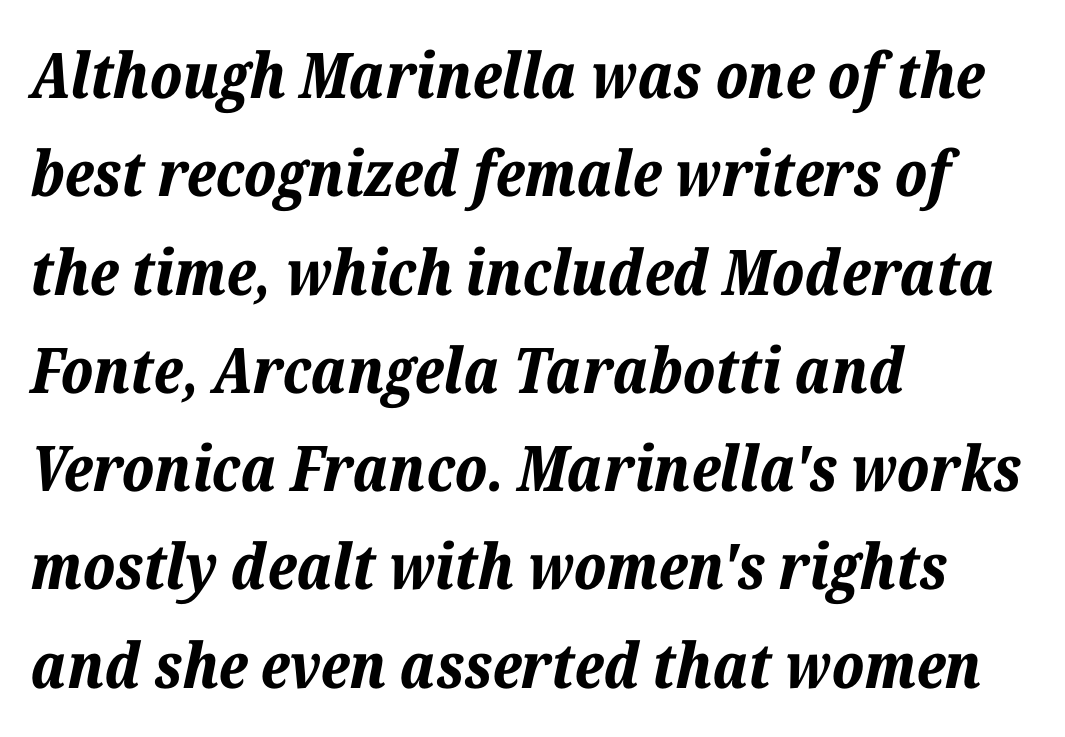
{"italic": "yes", "lean": "right", "slant_degrees": 12, "bold": "yes", "weight": "bold", "width": "normal", "stroke_contrast": "low", "x_height": "medium", "monospaced": "no", "underline": "no", "align": "left", "line_spacing": "normal", "line_spacing_ratio": 1.56, "letter_spacing": "normal", "letter_spacing_em": 0.0, "glyph_px": 63}
